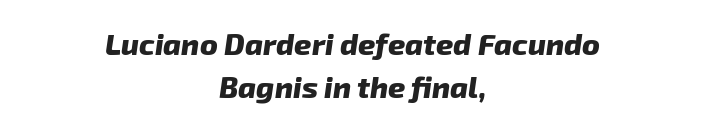
The image shows 30 px heavy sans-serif type; set centered, normal line spacing (1.44x), normal letter spacing, not underlined; low stroke contrast and a medium x-height.
